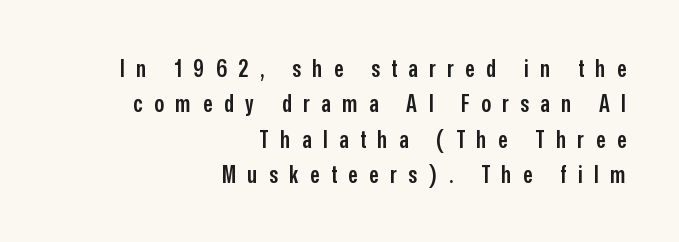
{"italic": "no", "bold": "semi", "underline": "no", "align": "right", "line_spacing": "normal", "line_spacing_ratio": 1.47, "letter_spacing": "wide", "letter_spacing_em": 0.48, "glyph_px": 24}
